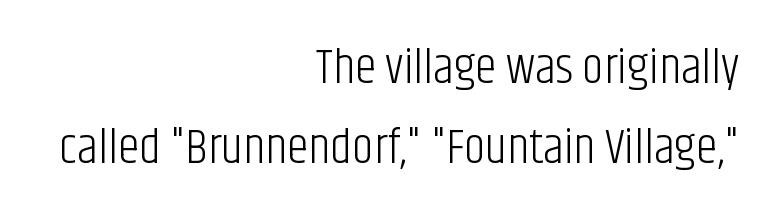
Q: Is the text bold? A: No.
Q: Is the text italic (slanted)? A: No, it is upright.
Q: Is the typeface a serif or a sans-serif typeface? A: Sans-serif.
Q: Is the text underlined? A: No.
Q: How is the paragraph aligned? A: Right-aligned.
Q: Is the spacing between letters normal or unusually wide? A: Normal.
Q: Is the spacing between lines tight, normal or loose? A: Normal.
Q: Width (condensed, normal, or wide)? A: Condensed.
Q: Stroke contrast? A: Low.
Q: x-height? A: Large.
Q: Monospaced? A: No.
